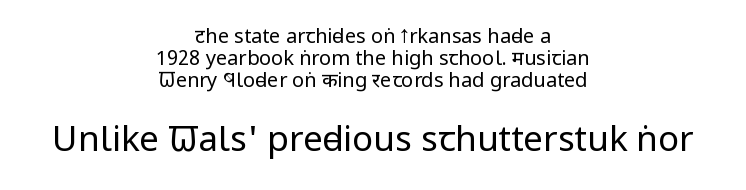
{"serif": "no", "italic": "no", "bold": "no", "weight": "regular", "width": "condensed", "stroke_contrast": "low", "x_height": "large", "monospaced": "no", "underline": "no", "align": "center", "line_spacing": "tight", "line_spacing_ratio": 1.1, "letter_spacing": "normal", "letter_spacing_em": 0.0, "larger_block": "second", "size_ratio": 1.75, "glyph_px": 35}
